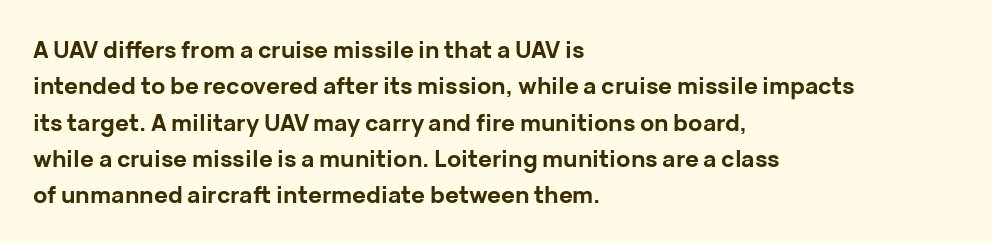
The text block is weighted toward the left margin, trailing off unevenly rightward. These lines carry a lot of weight — the face is fully bold. The letters stand upright; this is a roman face. Each row of text sits above clean, open space. This rendering leaves character spacing at its baseline value.
